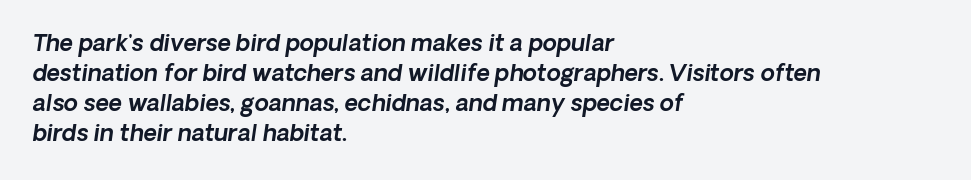
Q: Is the text italic (slanted)? A: Yes, it leans right by about 8 degrees.
Q: Is the text underlined? A: No.
Q: How is the paragraph aligned? A: Left-aligned.
Q: Is the spacing between letters normal or unusually wide? A: Normal.
Q: Is the spacing between lines tight, normal or loose? A: Normal.
